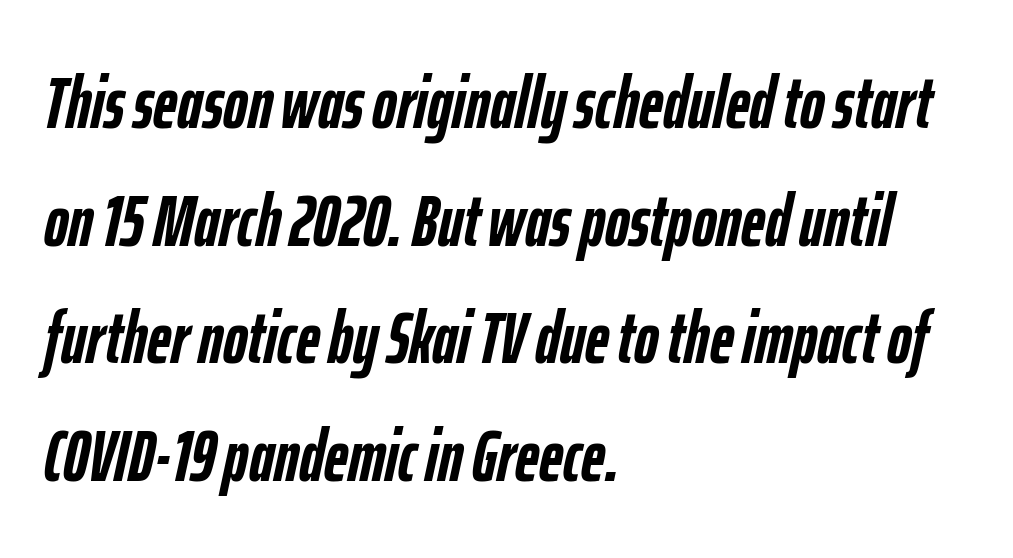
The image shows 74 px semibold, condensed type, italic (leaning right); set left-aligned, normal line spacing (1.59x), normal letter spacing, not underlined; low stroke contrast and a medium x-height.
